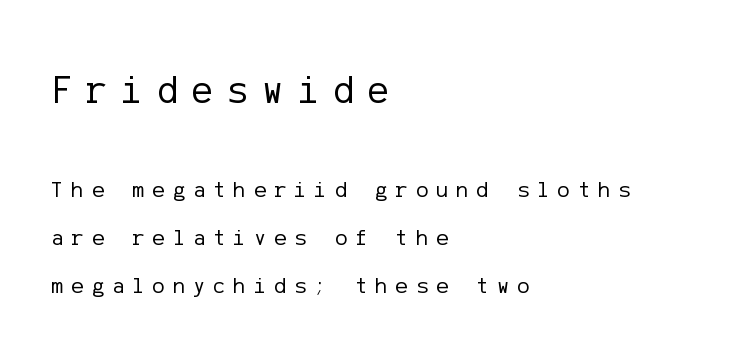
Q: Is the text bold? A: No.
Q: Is the text italic (slanted)? A: No, it is upright.
Q: Is the typeface a serif or a sans-serif typeface? A: Sans-serif.
Q: Is the text underlined? A: No.
Q: How is the paragraph aligned? A: Left-aligned.
Q: Is the spacing between letters normal or unusually wide? A: Unusually wide.
Q: Is the spacing between lines tight, normal or loose? A: Loose.
Q: Which block of text is set in a larger size, the first (top) or the second (bottom)? A: The first (top) one.
Q: Width (condensed, normal, or wide)? A: Normal.
Q: Stroke contrast? A: Low.
Q: x-height? A: Medium.
